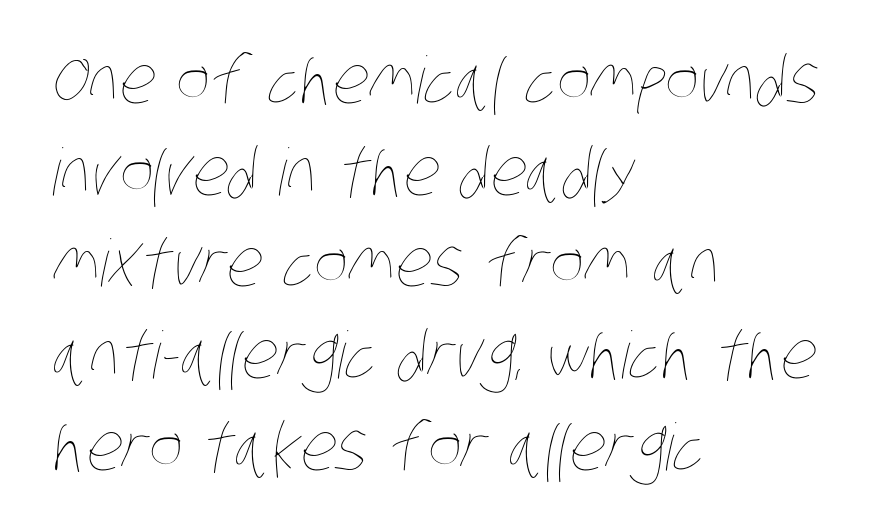
The face looks like a standard text weight, possibly lighter. Line spacing here is normal. Spacing between characters is what you'd get straight out of the box. A typesetter would call this proportional, since set widths differ per character.
